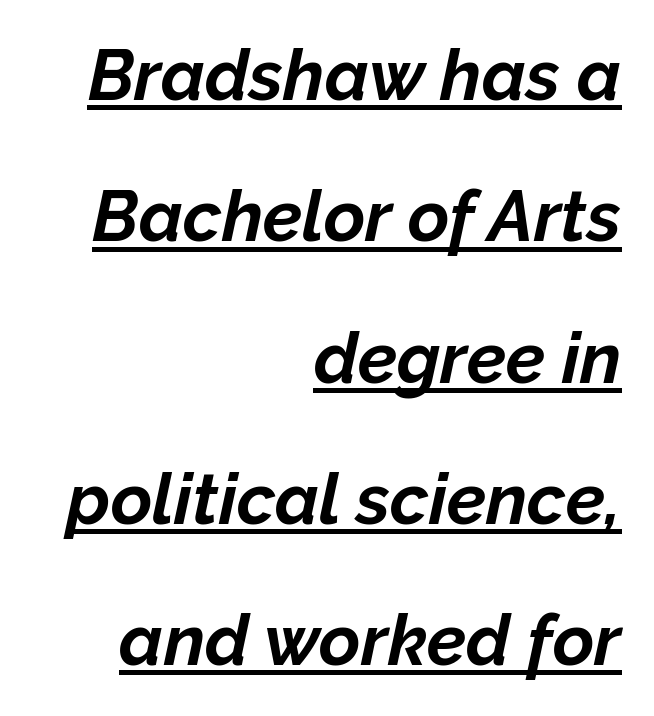
{"italic": "yes", "lean": "right", "slant_degrees": 12, "bold": "yes", "weight": "bold", "width": "normal", "stroke_contrast": "low", "x_height": "medium", "monospaced": "no", "underline": "yes", "align": "right", "line_spacing": "loose", "line_spacing_ratio": 1.99, "letter_spacing": "normal", "letter_spacing_em": 0.0, "glyph_px": 71}
